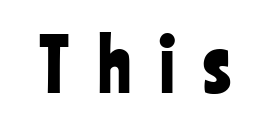
Posture: upright roman. Here the glyphs are tracked loosely, breaking word shapes into spaced letters. Looks like regular typesetting: each glyph gets only the width it needs. The glyphs are unaccompanied by any horizontal stroke below them. Font category for this specimen: sans-serif.
